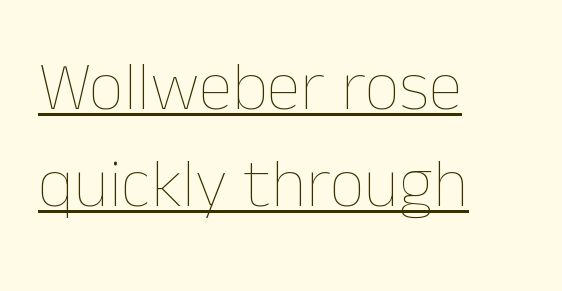
Q: Is the text bold? A: No.
Q: Is the text italic (slanted)? A: No, it is upright.
Q: Is the text underlined? A: Yes.
Q: How is the paragraph aligned? A: Left-aligned.
Q: Is the spacing between letters normal or unusually wide? A: Normal.
Q: Is the spacing between lines tight, normal or loose? A: Normal.
Q: Width (condensed, normal, or wide)? A: Normal.
Q: Stroke contrast? A: Low.
Q: x-height? A: Medium.
Q: Monospaced? A: No.
